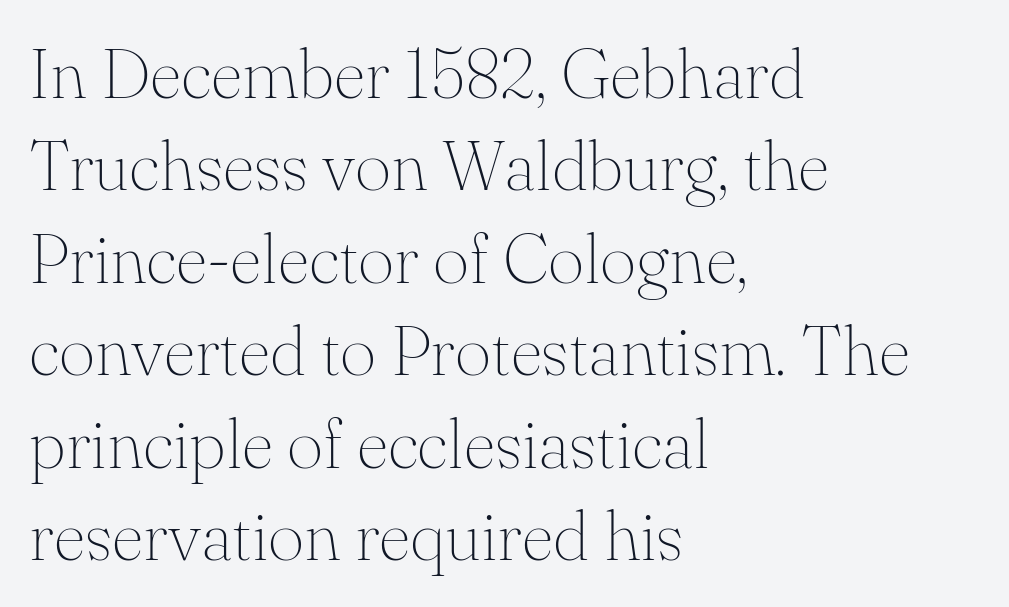
The image shows 70 px thin serif type, upright; set left-aligned, normal line spacing (1.32x), normal letter spacing, not underlined; medium stroke contrast and a small x-height.
